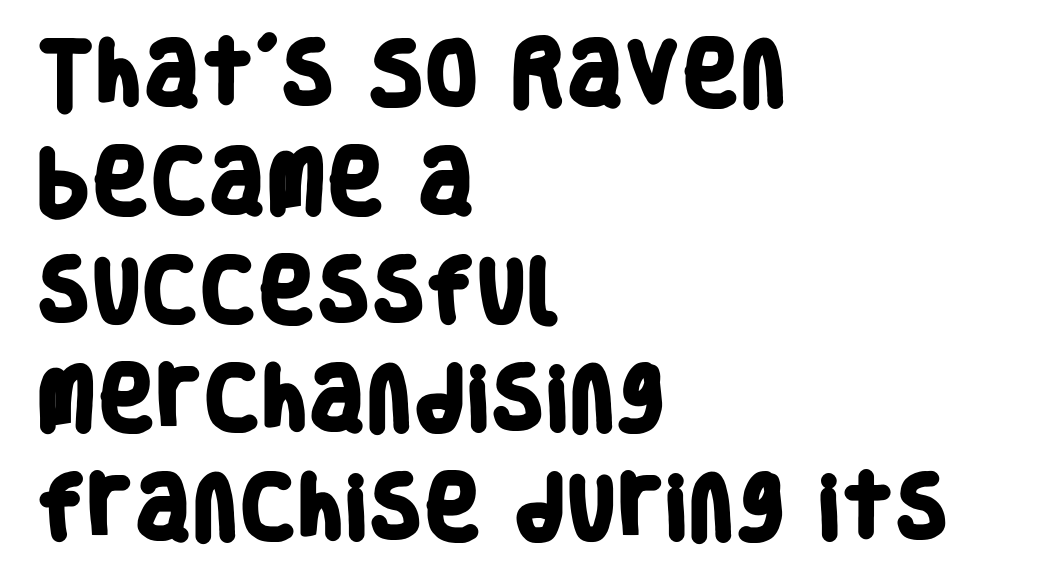
{"serif": "no", "bold": "yes", "weight": "heavy", "width": "condensed", "stroke_contrast": "low", "x_height": "large", "monospaced": "no", "underline": "no", "align": "left", "line_spacing": "normal", "line_spacing_ratio": 1.55, "letter_spacing": "normal", "letter_spacing_em": 0.0, "glyph_px": 70}
